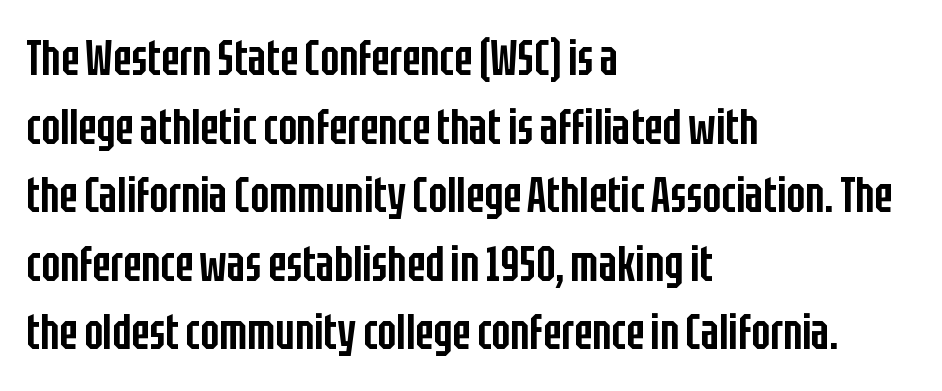
Q: Is the text bold? A: Semi-bold.
Q: Is the text italic (slanted)? A: No, it is upright.
Q: Is the typeface a serif or a sans-serif typeface? A: Sans-serif.
Q: Is the text underlined? A: No.
Q: How is the paragraph aligned? A: Left-aligned.
Q: Is the spacing between letters normal or unusually wide? A: Normal.
Q: Is the spacing between lines tight, normal or loose? A: Normal.
Q: Width (condensed, normal, or wide)? A: Condensed.
Q: Stroke contrast? A: Low.
Q: x-height? A: Large.
Q: Monospaced? A: No.
